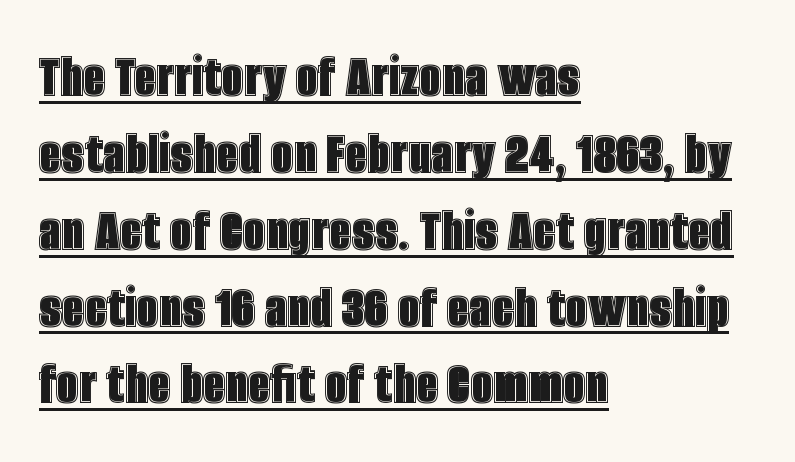
{"italic": "no", "width": "condensed", "x_height": "large", "monospaced": "no", "underline": "yes", "align": "left", "line_spacing_ratio": 1.22, "letter_spacing": "normal", "letter_spacing_em": 0.0, "glyph_px": 63}
